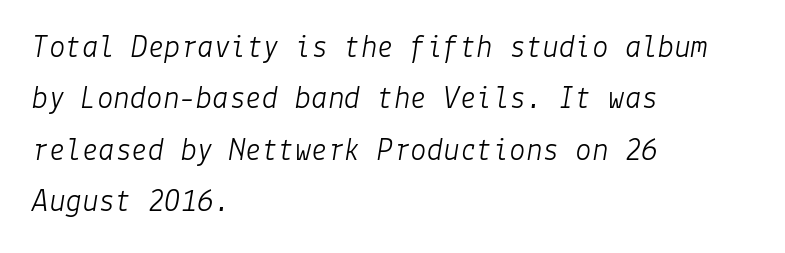
{"italic": "yes", "lean": "right", "slant_degrees": 9, "bold": "no", "weight": "light", "width": "normal", "stroke_contrast": "low", "x_height": "medium", "underline": "no", "align": "left", "line_spacing": "normal", "line_spacing_ratio": 1.56, "letter_spacing": "normal", "letter_spacing_em": 0.0, "glyph_px": 33}
